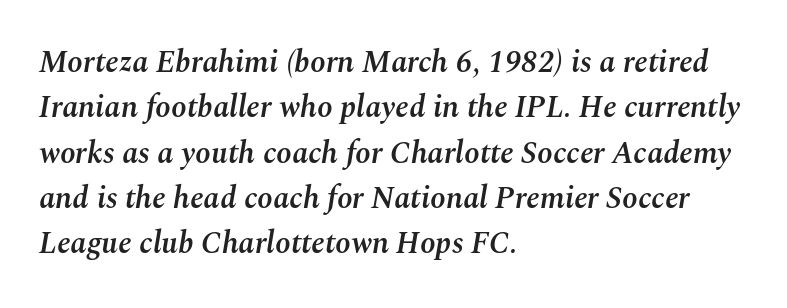
The image shows 31 px semibold type, italic (leaning right); set left-aligned, normal line spacing (1.46x), normal letter spacing, not underlined; medium stroke contrast and a medium x-height.
